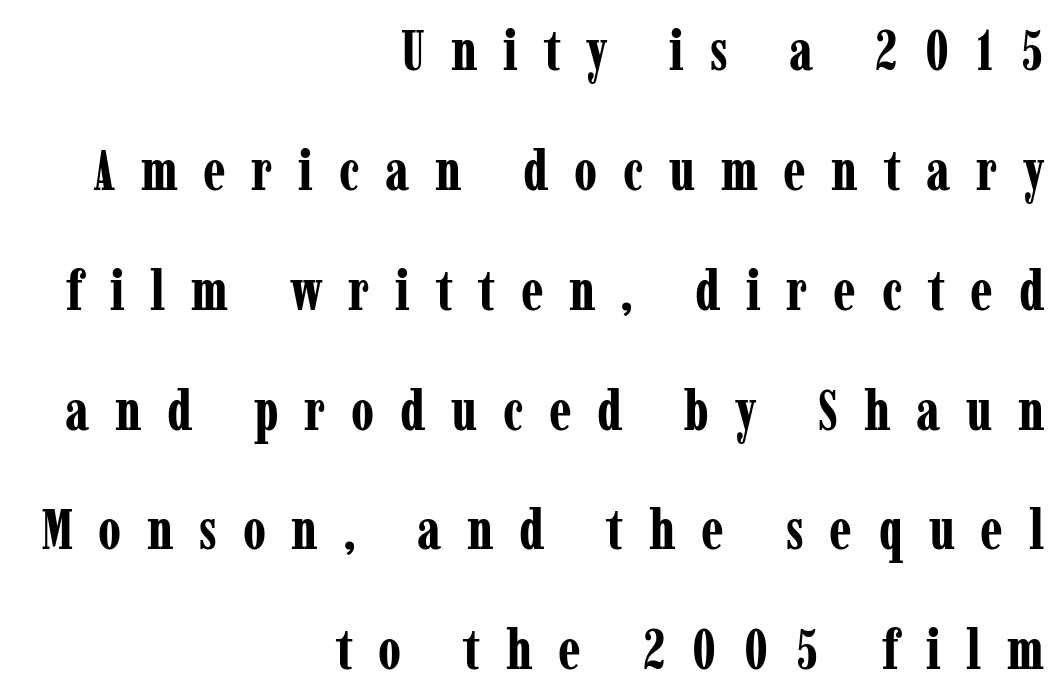
Q: Is the text bold? A: Yes.
Q: Is the text italic (slanted)? A: No, it is upright.
Q: Is the typeface a serif or a sans-serif typeface? A: Serif.
Q: Is the text underlined? A: No.
Q: How is the paragraph aligned? A: Right-aligned.
Q: Is the spacing between letters normal or unusually wide? A: Unusually wide.
Q: Is the spacing between lines tight, normal or loose? A: Loose.
Q: Width (condensed, normal, or wide)? A: Condensed.
Q: Stroke contrast? A: Low.
Q: x-height? A: Medium.
Q: Monospaced? A: No.
